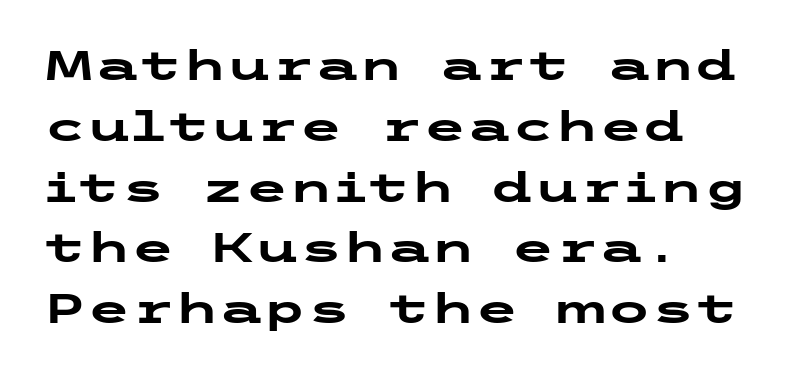
The image shows 40 px heavy, wide sans-serif type, upright; set left-aligned, normal line spacing (1.52x), normal letter spacing, not underlined; low stroke contrast and a medium x-height.
